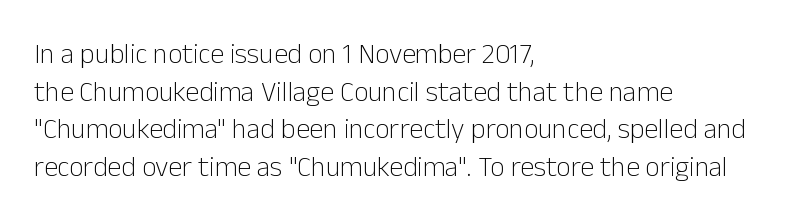
The image shows 28 px light sans-serif type, upright; set left-aligned, normal line spacing (1.34x), normal letter spacing, not underlined; low stroke contrast and a medium x-height.
